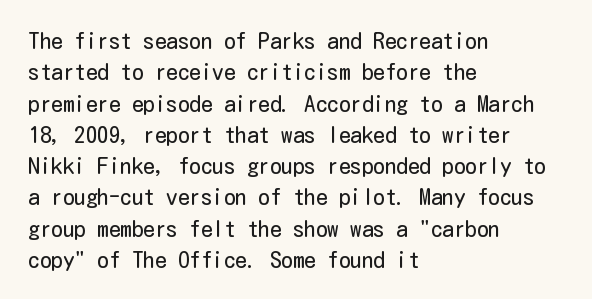
{"italic": "no", "bold": "no", "underline": "no", "align": "left", "line_spacing": "normal", "line_spacing_ratio": 1.36, "letter_spacing": "normal", "letter_spacing_em": 0.0, "glyph_px": 23}
